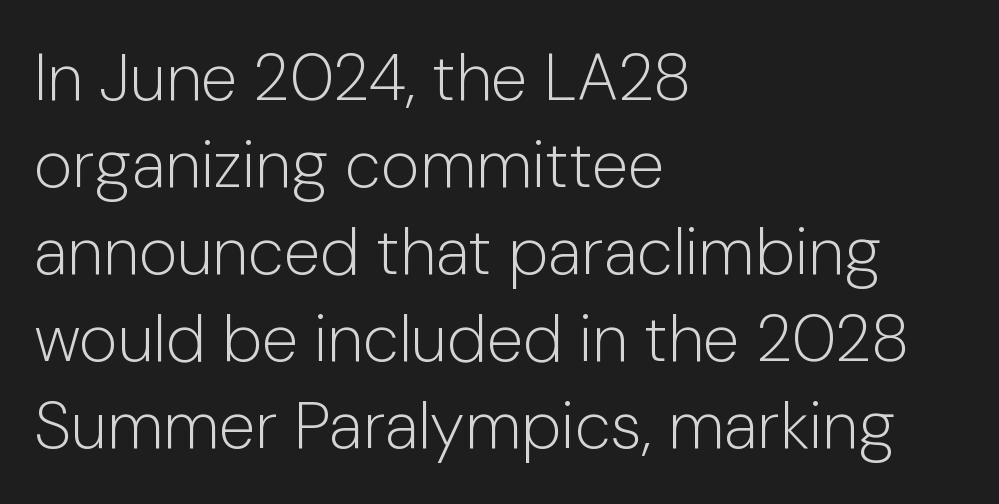
The image shows 66 px light sans-serif type, upright; set left-aligned, normal line spacing (1.32x), normal letter spacing, not underlined; low stroke contrast and a medium x-height.
